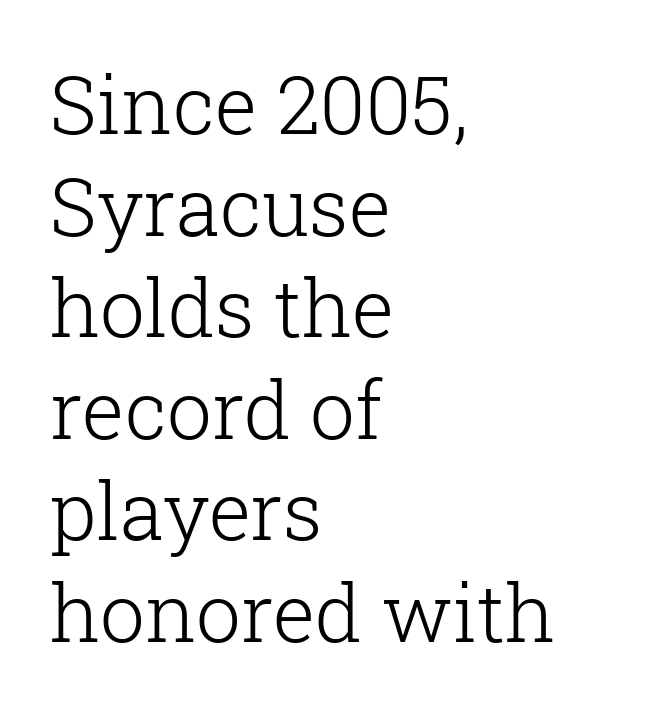
The letters advance in unequal steps, a hallmark of proportional type. Is there any slant? The stems are plumb. Interline gaps are of average width in this sample. This rendering features lettering with no underline. The text block is weighted toward the left margin, trailing off unevenly rightward. Caption: face not bold, strokes unweighted.
